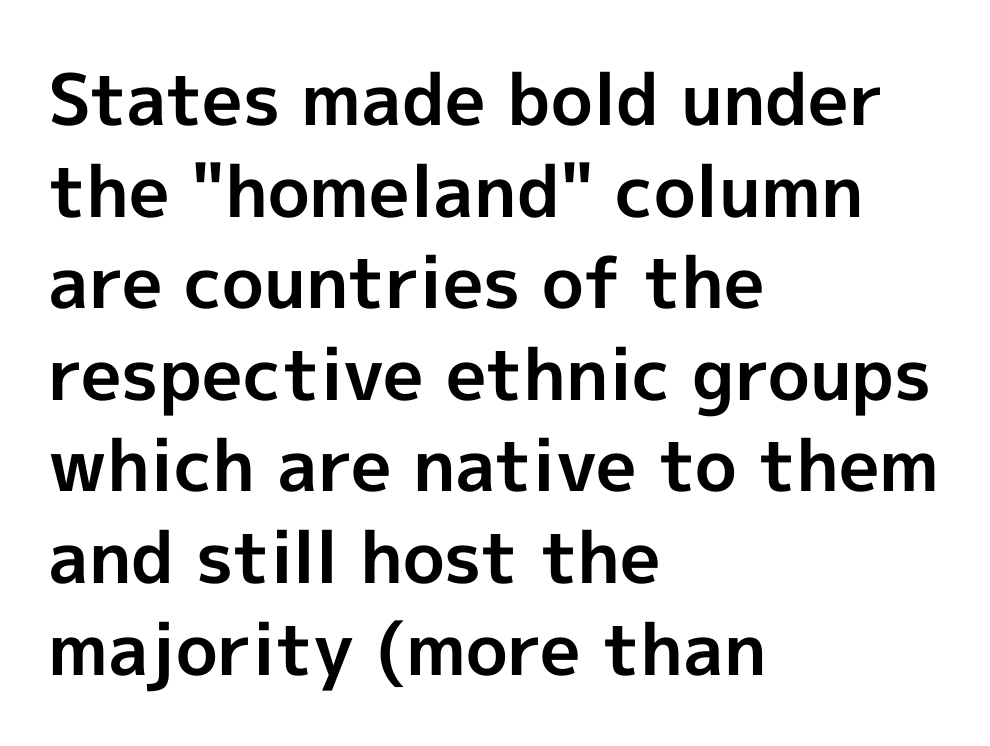
{"serif": "no", "italic": "no", "bold": "yes", "weight": "bold", "width": "normal", "x_height": "medium", "monospaced": "no", "underline": "no", "align": "left", "line_spacing": "normal", "line_spacing_ratio": 1.29, "letter_spacing": "normal", "letter_spacing_em": 0.0, "glyph_px": 71}
